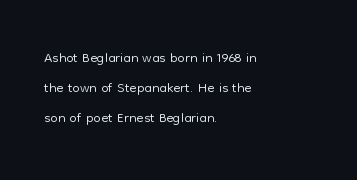
Compared with typical body copy, the letter spacing here is the same. The text block is weighted toward the left margin, trailing off unevenly rightward. The foot of each line stays bare and open. Evenly set lines give the paragraph a standard silhouette. Stroke thickness stays within the range of a standard reading face or lighter.
